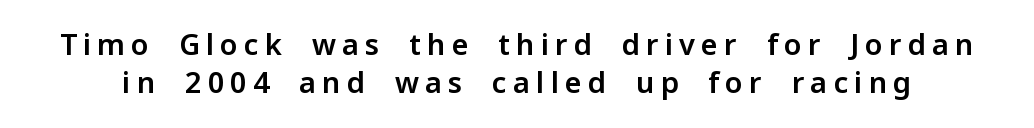
{"serif": "no", "italic": "no", "width": "normal", "stroke_contrast": "low", "x_height": "medium", "monospaced": "no", "underline": "no", "line_spacing": "normal", "line_spacing_ratio": 1.32, "letter_spacing": "wide", "letter_spacing_em": 0.21, "glyph_px": 29}
